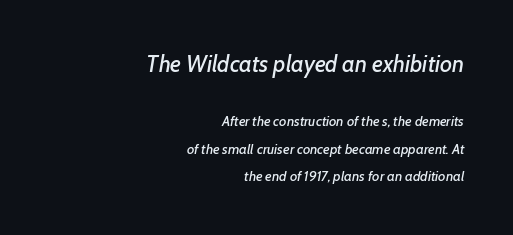
{"italic": "yes", "lean": "right", "slant_degrees": 7, "underline": "no", "align": "right", "line_spacing": "loose", "line_spacing_ratio": 1.96, "letter_spacing": "normal", "letter_spacing_em": 0.0, "larger_block": "first", "size_ratio": 1.64, "glyph_px": 23}
